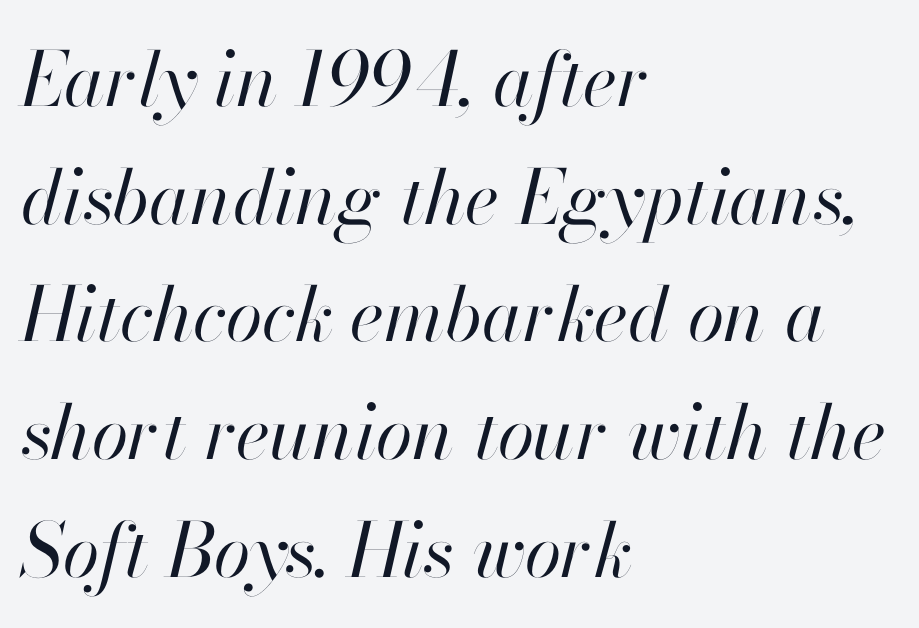
The compositor pushed each line to the left boundary. These glyphs show unthickened strokes, regular width or finer. Only glyphs here, with clear space below each row. Characters are canted at an angle relative to the baseline's perpendicular.
